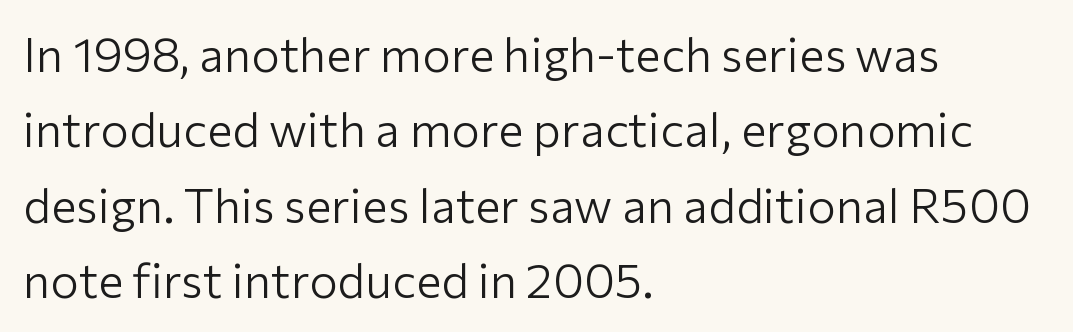
The passage shown stacks its lines at a standard gap. This rendering leaves character spacing at its baseline value. Just letters on the line, the space beneath them empty. A light-to-regular cut is what we see here.
